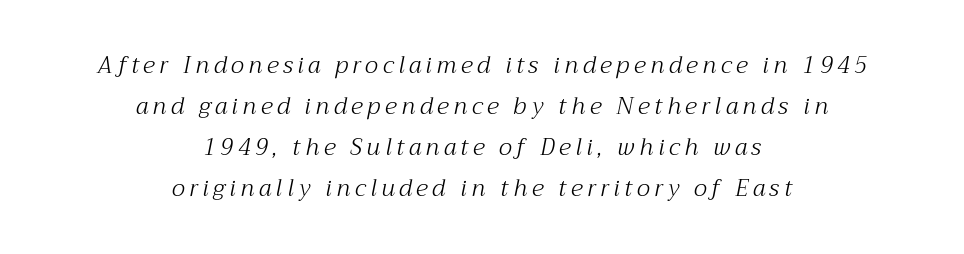
The image shows 23 px text type, italic (leaning right); set centered, line spacing 1.78x, unusually wide letter spacing (+0.2 em), not underlined.
